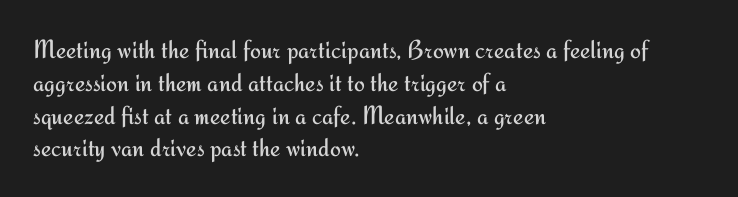
Check the space under the baseline: it is left empty. Posture: upright roman. Is the type heavy? It reads as light-to-regular instead. One-word summary of the alignment: left. The line-height multiplier appears to be the usual default.
